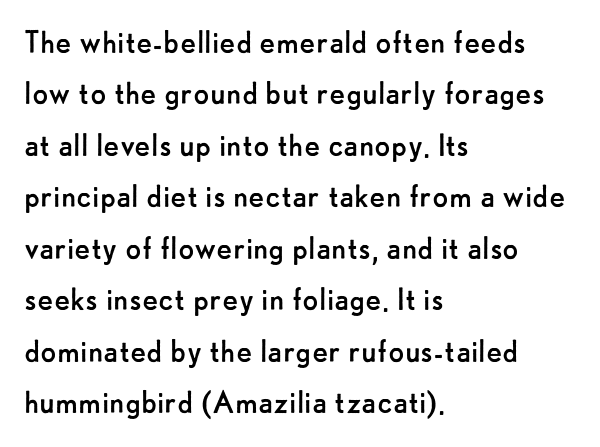
Q: Is the text bold? A: No.
Q: Is the text italic (slanted)? A: No, it is upright.
Q: Is the typeface a serif or a sans-serif typeface? A: Sans-serif.
Q: Is the text underlined? A: No.
Q: How is the paragraph aligned? A: Left-aligned.
Q: Is the spacing between letters normal or unusually wide? A: Normal.
Q: Is the spacing between lines tight, normal or loose? A: Normal.
Q: Width (condensed, normal, or wide)? A: Normal.
Q: Stroke contrast? A: Low.
Q: x-height? A: Small.
Q: Monospaced? A: No.
